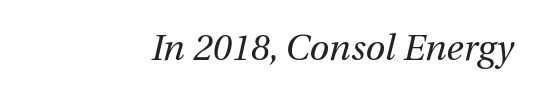
Q: Is the text bold? A: No.
Q: Is the text italic (slanted)? A: Yes, it leans right by about 13 degrees.
Q: Is the text underlined? A: No.
Q: Is the spacing between letters normal or unusually wide? A: Normal.
Q: Width (condensed, normal, or wide)? A: Normal.
Q: Stroke contrast? A: Medium.
Q: x-height? A: Medium.
Q: Monospaced? A: No.
